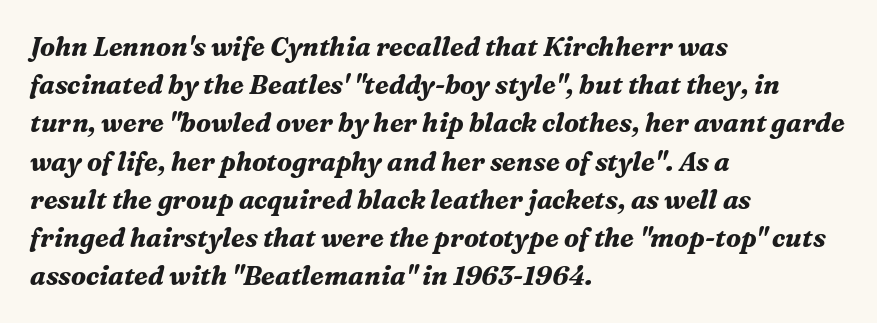
These lines sit exactly where default settings would place them. Reading down the block, your eye returns to a fixed left position each line. Designer's note — italics engaged. Nothing unusual about the tracking: characters are spaced as the font intends. The space directly below the letters is spotless.
